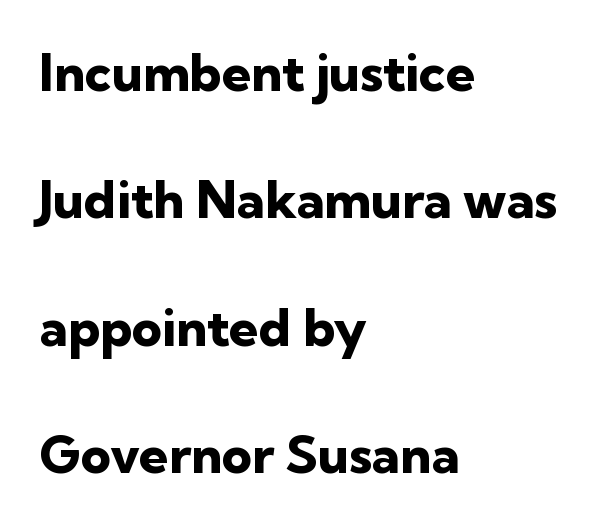
Q: Is the text bold? A: Yes.
Q: Is the text italic (slanted)? A: No, it is upright.
Q: Is the typeface a serif or a sans-serif typeface? A: Sans-serif.
Q: Is the text underlined? A: No.
Q: How is the paragraph aligned? A: Left-aligned.
Q: Is the spacing between letters normal or unusually wide? A: Normal.
Q: Is the spacing between lines tight, normal or loose? A: Loose.
Q: Width (condensed, normal, or wide)? A: Normal.
Q: Stroke contrast? A: Low.
Q: x-height? A: Medium.
Q: Monospaced? A: No.
